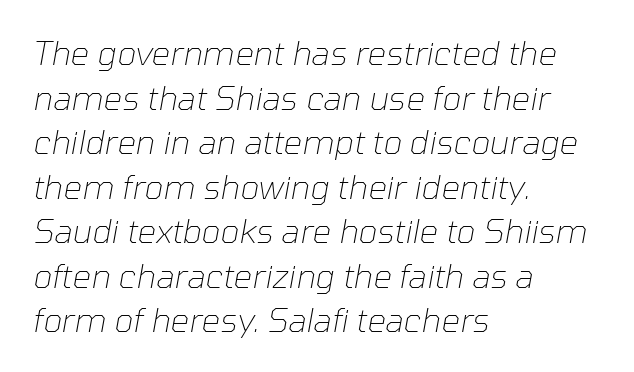
Q: Is the text bold? A: No.
Q: Is the text italic (slanted)? A: Yes, it leans right by about 10 degrees.
Q: Is the text underlined? A: No.
Q: How is the paragraph aligned? A: Left-aligned.
Q: Is the spacing between letters normal or unusually wide? A: Normal.
Q: Is the spacing between lines tight, normal or loose? A: Normal.
Q: Width (condensed, normal, or wide)? A: Normal.
Q: Stroke contrast? A: Low.
Q: x-height? A: Medium.
Q: Monospaced? A: No.
